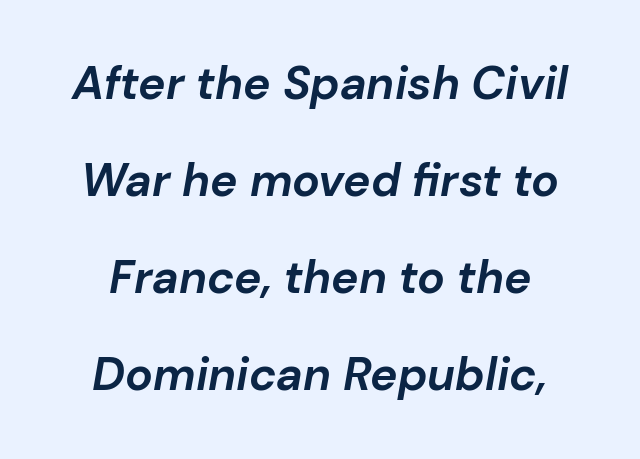
Q: Is the text bold? A: Yes.
Q: Is the text italic (slanted)? A: Yes, it leans right by about 10 degrees.
Q: Is the text underlined? A: No.
Q: Is the spacing between letters normal or unusually wide? A: Normal.
Q: Is the spacing between lines tight, normal or loose? A: Loose.
Q: Width (condensed, normal, or wide)? A: Normal.
Q: Stroke contrast? A: Low.
Q: x-height? A: Medium.
Q: Monospaced? A: No.
